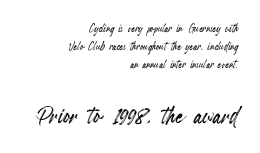
Quick note: interline space is typical. These lines are rendered in a variable-pitch font. Size hierarchy here favors the trailing block over the leading one. The letters sit at their default tracking, neither squeezed nor spread.
